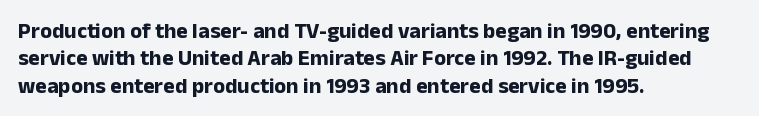
Q: Is the text bold? A: Yes.
Q: Is the text italic (slanted)? A: No, it is upright.
Q: Is the text underlined? A: No.
Q: How is the paragraph aligned? A: Left-aligned.
Q: Is the spacing between letters normal or unusually wide? A: Normal.
Q: Is the spacing between lines tight, normal or loose? A: Normal.
